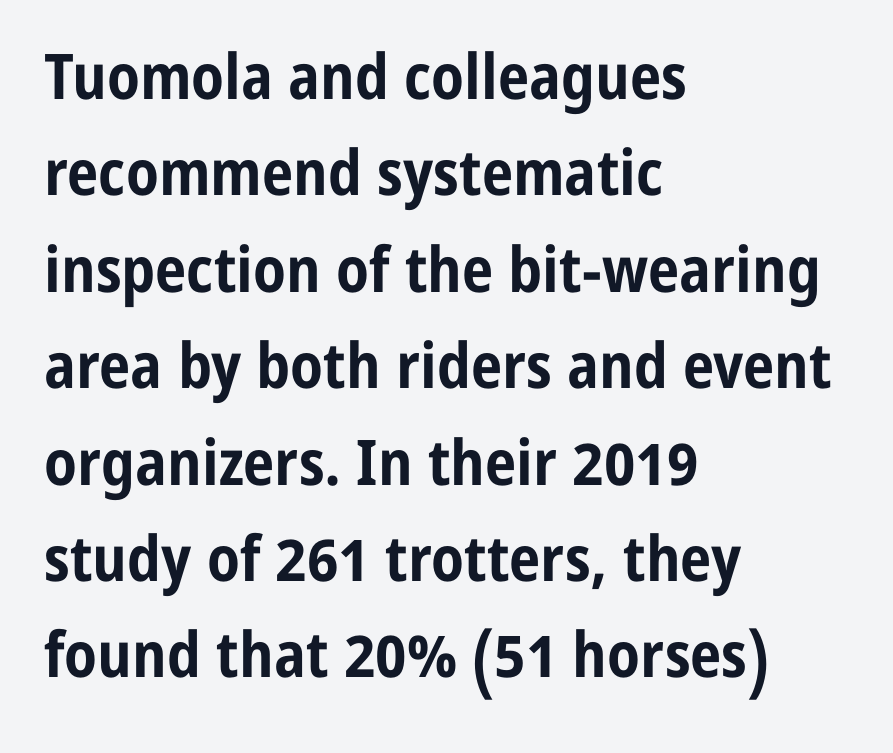
{"serif": "no", "italic": "no", "bold": "yes", "weight": "bold", "width": "condensed", "stroke_contrast": "low", "x_height": "medium", "monospaced": "no", "underline": "no", "align": "left", "line_spacing": "normal", "line_spacing_ratio": 1.53, "letter_spacing": "normal", "letter_spacing_em": 0.0, "glyph_px": 63}
